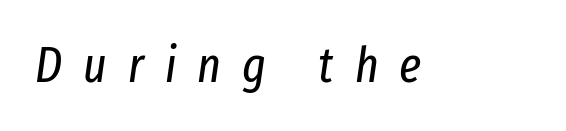
Q: Is the text bold? A: No.
Q: Is the text italic (slanted)? A: Yes, it leans right by about 8 degrees.
Q: Is the text underlined? A: No.
Q: Is the spacing between letters normal or unusually wide? A: Unusually wide.
Q: Width (condensed, normal, or wide)? A: Condensed.
Q: Stroke contrast? A: Low.
Q: x-height? A: Medium.
Q: Monospaced? A: No.
